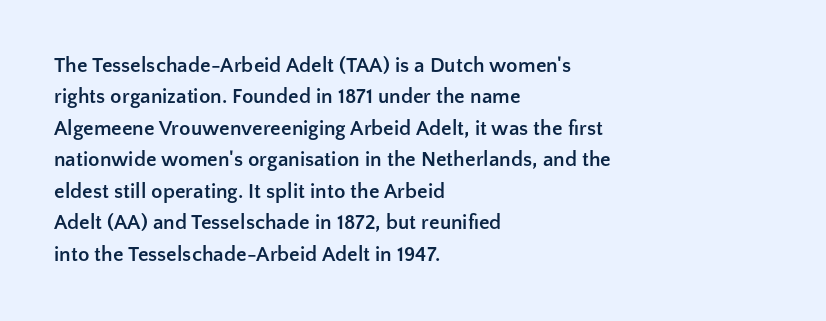
{"italic": "no", "bold": "yes", "underline": "no", "align": "left", "line_spacing": "normal", "line_spacing_ratio": 1.5, "letter_spacing": "normal", "letter_spacing_em": 0.0, "glyph_px": 21}
